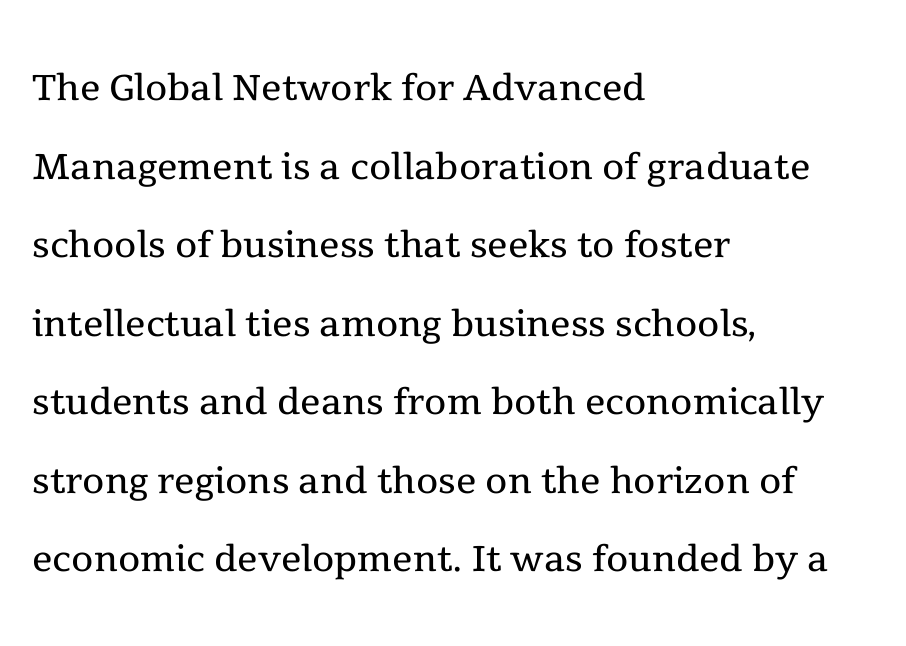
{"serif": "yes", "italic": "no", "bold": "no", "weight": "regular", "width": "normal", "x_height": "medium", "monospaced": "no", "underline": "no", "align": "left", "line_spacing": "normal", "line_spacing_ratio": 1.54, "letter_spacing": "normal", "letter_spacing_em": 0.0, "glyph_px": 51}
